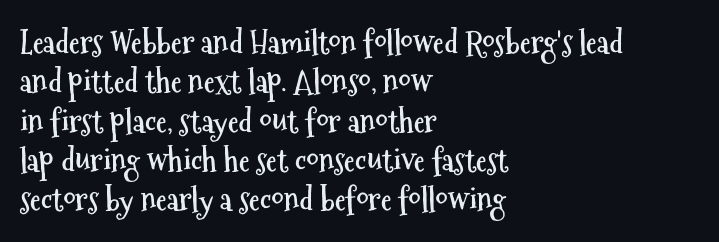
{"serif": "no", "italic": "no", "bold": "yes", "weight": "semibold", "width": "condensed", "stroke_contrast": "medium", "x_height": "medium", "monospaced": "no", "underline": "no", "align": "left", "line_spacing": "normal", "line_spacing_ratio": 1.27, "letter_spacing": "normal", "letter_spacing_em": 0.0, "glyph_px": 31}
